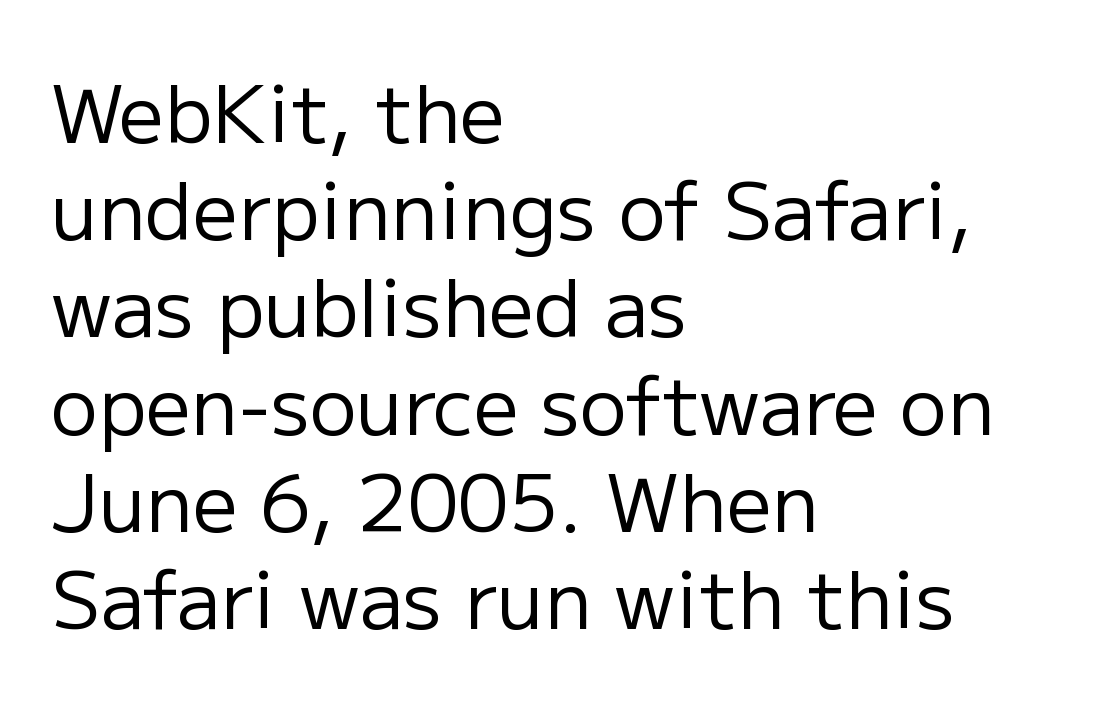
Q: Is the text bold? A: No.
Q: Is the text italic (slanted)? A: No, it is upright.
Q: Is the typeface a serif or a sans-serif typeface? A: Sans-serif.
Q: Is the text underlined? A: No.
Q: How is the paragraph aligned? A: Left-aligned.
Q: Is the spacing between letters normal or unusually wide? A: Normal.
Q: Width (condensed, normal, or wide)? A: Normal.
Q: Stroke contrast? A: Low.
Q: x-height? A: Medium.
Q: Monospaced? A: No.
